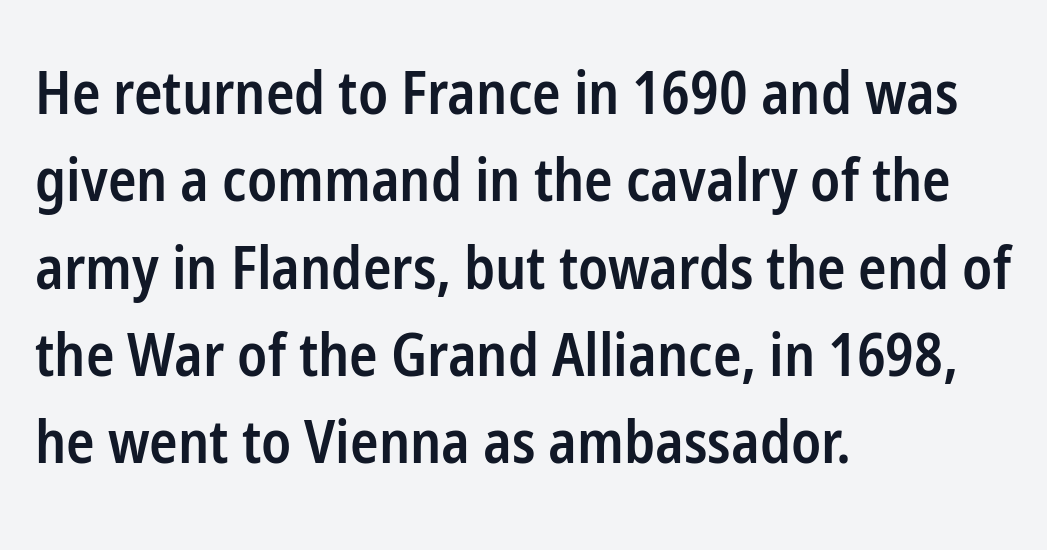
Q: Is the text bold? A: Semi-bold.
Q: Is the text italic (slanted)? A: No, it is upright.
Q: Is the typeface a serif or a sans-serif typeface? A: Sans-serif.
Q: Is the text underlined? A: No.
Q: How is the paragraph aligned? A: Left-aligned.
Q: Is the spacing between letters normal or unusually wide? A: Normal.
Q: Is the spacing between lines tight, normal or loose? A: Normal.
Q: Width (condensed, normal, or wide)? A: Condensed.
Q: Stroke contrast? A: Low.
Q: x-height? A: Medium.
Q: Monospaced? A: No.
